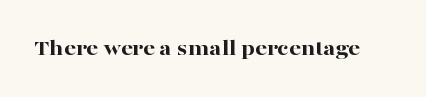
{"italic": "no", "bold": "yes", "underline": "no", "letter_spacing": "normal", "letter_spacing_em": 0.0, "glyph_px": 23}
